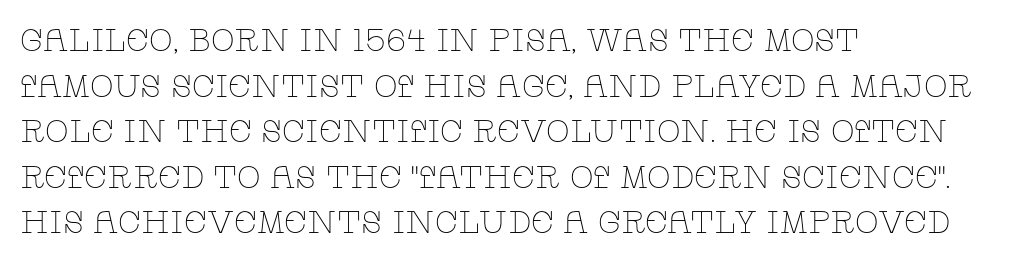
Q: Is the text bold? A: No.
Q: Is the text italic (slanted)? A: No, it is upright.
Q: Is the typeface a serif or a sans-serif typeface? A: Serif.
Q: Is the text underlined? A: No.
Q: How is the paragraph aligned? A: Left-aligned.
Q: Is the spacing between letters normal or unusually wide? A: Normal.
Q: Is the spacing between lines tight, normal or loose? A: Normal.
Q: Width (condensed, normal, or wide)? A: Wide.
Q: Stroke contrast? A: Low.
Q: x-height? A: Large.
Q: Monospaced? A: No.
